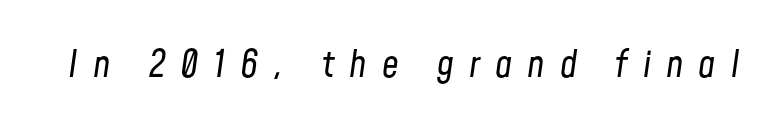
{"italic": "yes", "lean": "right", "slant_degrees": 8, "bold": "no", "weight": "regular", "width": "condensed", "stroke_contrast": "low", "x_height": "medium", "monospaced": "no", "underline": "no", "letter_spacing": "wide", "letter_spacing_em": 0.41, "glyph_px": 37}
